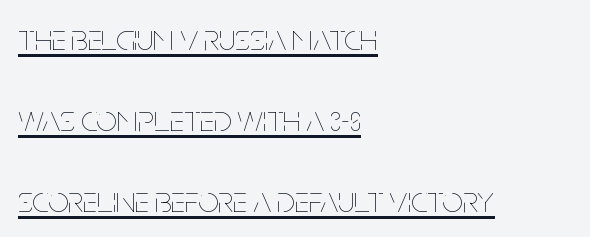
The image shows 37 px thin, condensed type, upright; set left-aligned, loose line spacing (2.19x), normal letter spacing, underlined; low stroke contrast and a large x-height.
